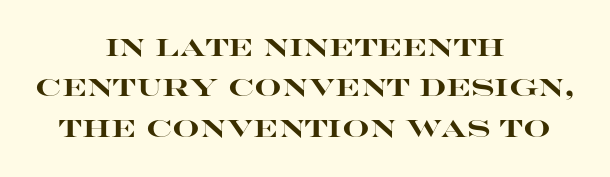
The image shows 24 px bold type, upright; set centered, normal line spacing (1.68x), normal letter spacing, not underlined.
